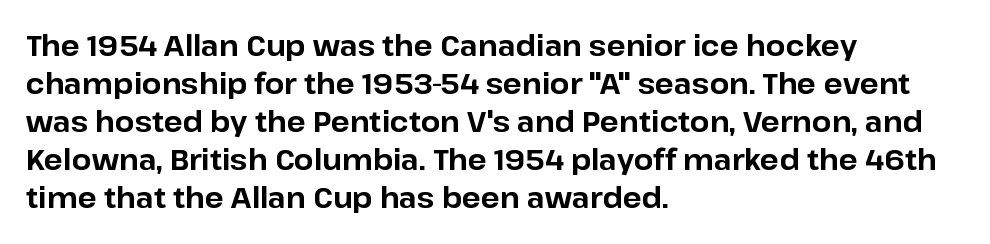
The image shows 28 px bold sans-serif type, upright; set left-aligned, normal line spacing (1.36x), normal letter spacing, not underlined; low stroke contrast and a medium x-height.
